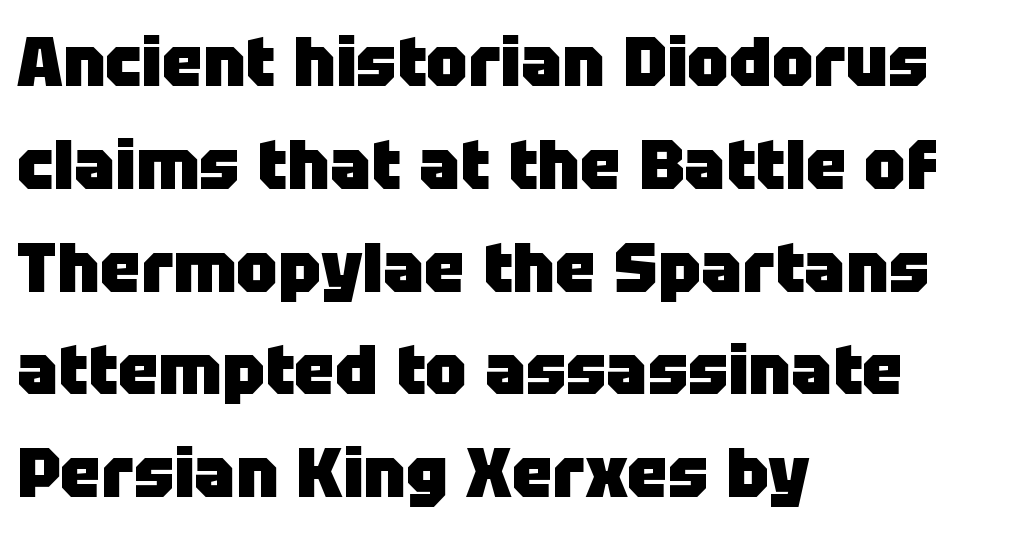
Q: Is the text bold? A: Yes.
Q: Is the text italic (slanted)? A: No, it is upright.
Q: Is the typeface a serif or a sans-serif typeface? A: Sans-serif.
Q: Is the text underlined? A: No.
Q: How is the paragraph aligned? A: Left-aligned.
Q: Is the spacing between letters normal or unusually wide? A: Normal.
Q: Is the spacing between lines tight, normal or loose? A: Normal.
Q: Width (condensed, normal, or wide)? A: Normal.
Q: Stroke contrast? A: Low.
Q: x-height? A: Large.
Q: Monospaced? A: No.
